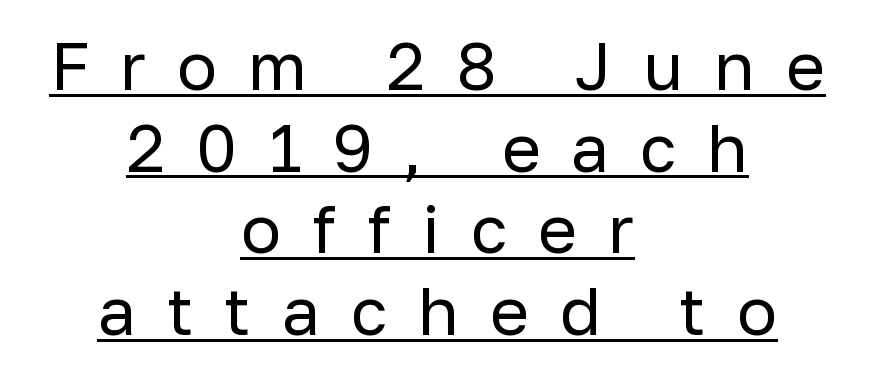
Q: Is the text bold? A: No.
Q: Is the text italic (slanted)? A: No, it is upright.
Q: Is the typeface a serif or a sans-serif typeface? A: Sans-serif.
Q: Is the text underlined? A: Yes.
Q: How is the paragraph aligned? A: Centered.
Q: Is the spacing between letters normal or unusually wide? A: Unusually wide.
Q: Width (condensed, normal, or wide)? A: Normal.
Q: Stroke contrast? A: Low.
Q: x-height? A: Medium.
Q: Monospaced? A: No.
